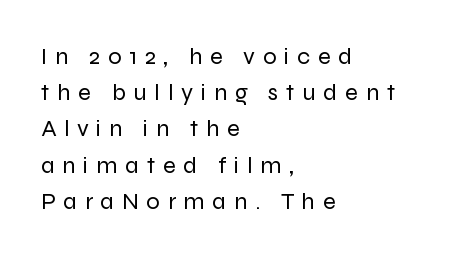
{"italic": "no", "bold": "no", "underline": "no", "align": "left", "line_spacing": "normal", "line_spacing_ratio": 1.51, "letter_spacing": "wide", "letter_spacing_em": 0.32, "glyph_px": 24}
